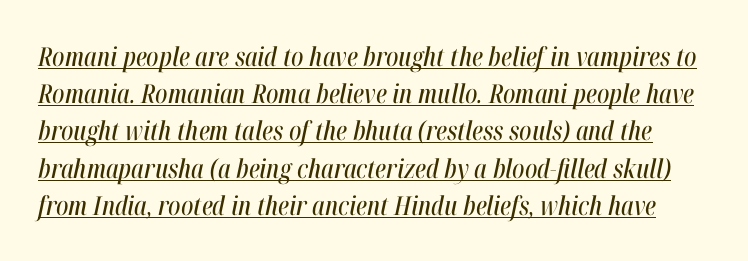
The image shows 26 px text type, italic (leaning right); set normal line spacing (1.43x), normal letter spacing, underlined.
